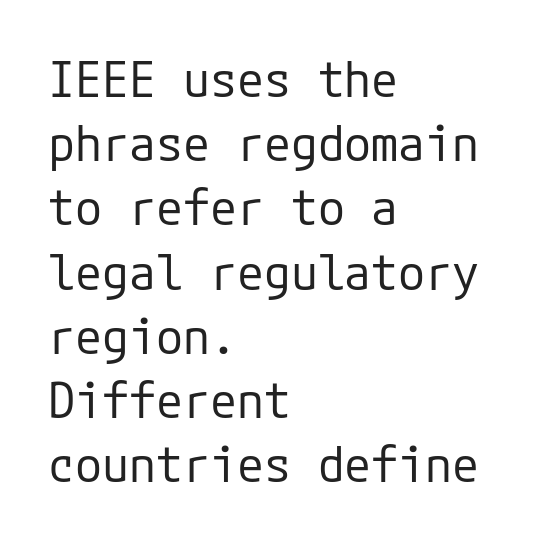
Italic? Not at all — the glyphs are vertical. Descenders hang freely into open space. One-word summary of the alignment: left. Characters follow at the spacing the type designer built in. Summary of vertical rhythm: regular, with standard interline spacing. Classification — sans serif.
